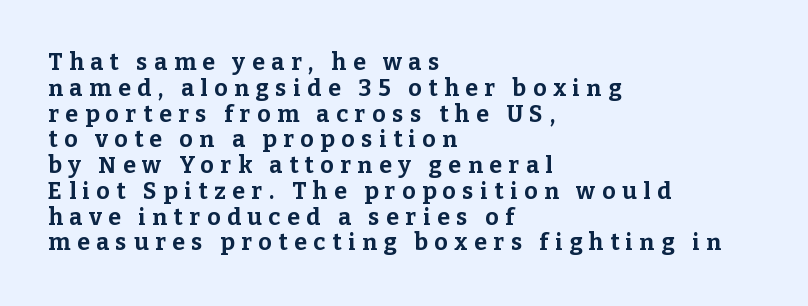
Caption: multi-line text, flush left, ragged right. A typesetter would call this heavily tracked-out type. The typography opts for an upright posture over an oblique one. What weight is shown? A full bold with thick strokes. What's the leading like? Squeezed, with rows nearly overlapping.
